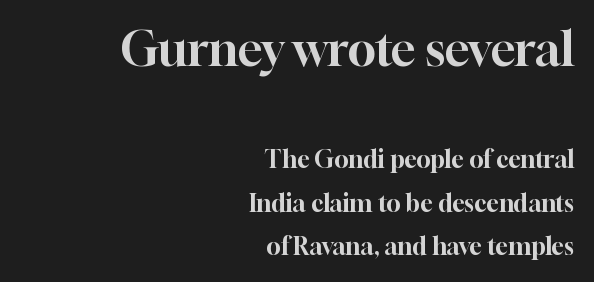
{"serif": "yes", "italic": "no", "width": "normal", "stroke_contrast": "high", "x_height": "medium", "monospaced": "no", "underline": "no", "align": "right", "line_spacing_ratio": 1.83, "letter_spacing": "normal", "letter_spacing_em": 0.0, "larger_block": "first", "size_ratio": 1.96, "glyph_px": 47}
